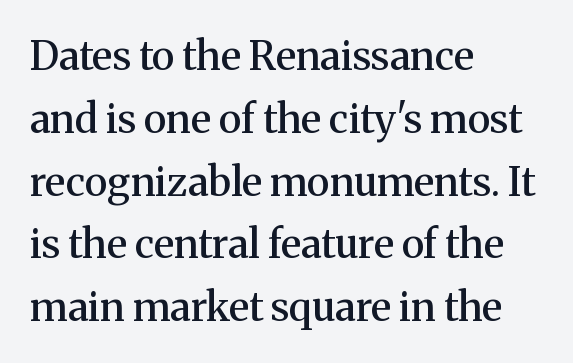
{"serif": "yes", "italic": "no", "bold": "semi", "weight": "semibold", "width": "normal", "stroke_contrast": "medium", "x_height": "medium", "monospaced": "no", "underline": "no", "align": "left", "line_spacing": "normal", "line_spacing_ratio": 1.57, "letter_spacing": "normal", "letter_spacing_em": 0.0, "glyph_px": 40}
